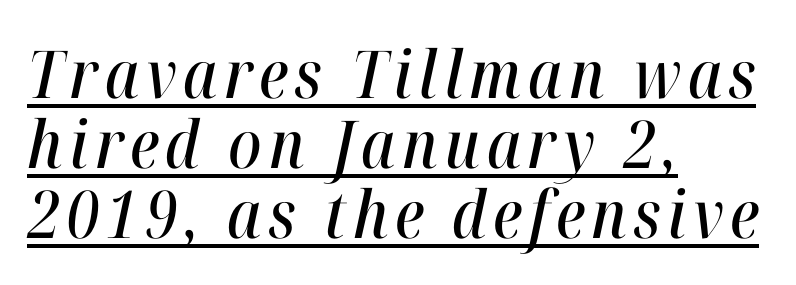
The image shows 66 px condensed type, italic (leaning right); set left-aligned, tight line spacing (1.06x), underlined; high stroke contrast and a medium x-height.
